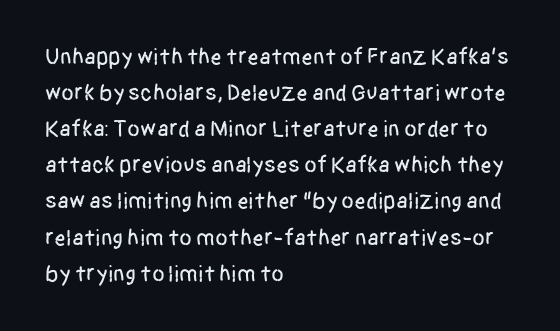
Regular leading. Check under the words: just untouched page. The type is set solid horizontally, with unmodified tracking. The paragraph has a hard left edge and a soft right edge.
